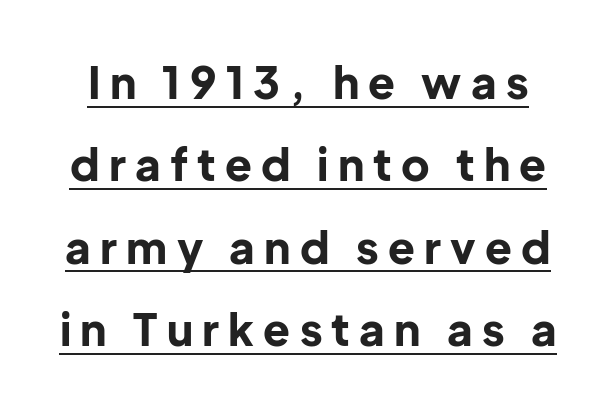
{"serif": "no", "italic": "no", "bold": "yes", "weight": "bold", "width": "normal", "stroke_contrast": "low", "x_height": "medium", "monospaced": "no", "underline": "yes", "line_spacing_ratio": 1.87, "letter_spacing": "wide", "letter_spacing_em": 0.21, "glyph_px": 44}
